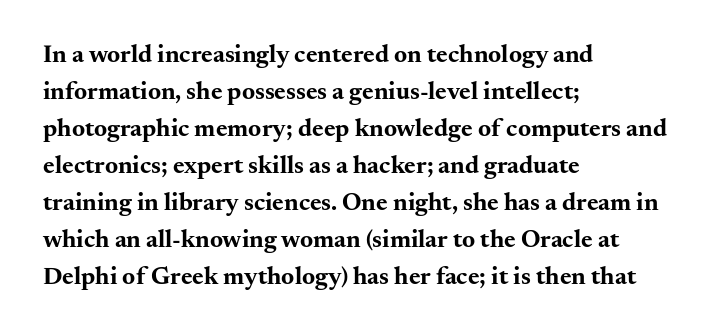
The image shows 25 px bold type, upright; set left-aligned, normal line spacing (1.48x), normal letter spacing, not underlined.
